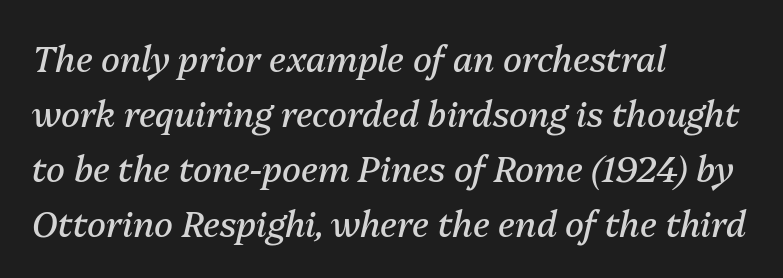
The image shows 35 px regular-weight type, italic (leaning right); set left-aligned, normal line spacing (1.57x), normal letter spacing, not underlined; medium stroke contrast and a medium x-height.
